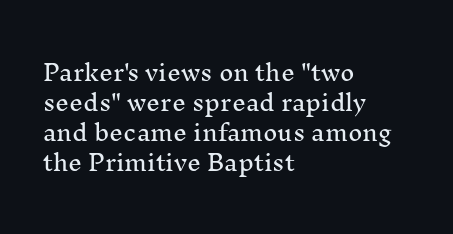
The image shows 22 px text type, upright; set left-aligned, normal line spacing (1.36x), normal letter spacing, not underlined.
